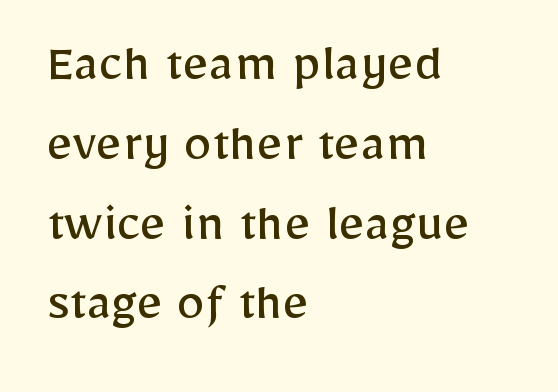
Q: Is the text bold? A: No.
Q: Is the text italic (slanted)? A: No, it is upright.
Q: Is the typeface a serif or a sans-serif typeface? A: Sans-serif.
Q: Is the text underlined? A: No.
Q: How is the paragraph aligned? A: Left-aligned.
Q: Is the spacing between letters normal or unusually wide? A: Normal.
Q: Is the spacing between lines tight, normal or loose? A: Normal.
Q: Width (condensed, normal, or wide)? A: Normal.
Q: Stroke contrast? A: Low.
Q: x-height? A: Medium.
Q: Monospaced? A: No.
